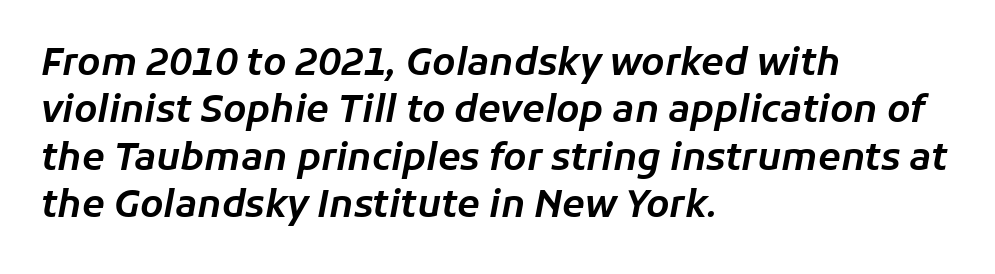
Q: Is the text italic (slanted)? A: Yes, it leans right by about 11 degrees.
Q: Is the text underlined? A: No.
Q: How is the paragraph aligned? A: Left-aligned.
Q: Is the spacing between letters normal or unusually wide? A: Normal.
Q: Is the spacing between lines tight, normal or loose? A: Normal.
Q: Width (condensed, normal, or wide)? A: Normal.
Q: Stroke contrast? A: Low.
Q: x-height? A: Medium.
Q: Monospaced? A: No.
